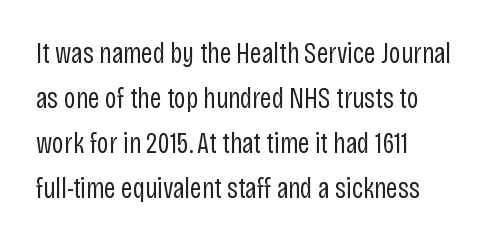
Q: Is the text bold? A: No.
Q: Is the text italic (slanted)? A: No, it is upright.
Q: Is the typeface a serif or a sans-serif typeface? A: Sans-serif.
Q: Is the text underlined? A: No.
Q: How is the paragraph aligned? A: Left-aligned.
Q: Is the spacing between letters normal or unusually wide? A: Normal.
Q: Is the spacing between lines tight, normal or loose? A: Normal.
Q: Width (condensed, normal, or wide)? A: Condensed.
Q: Stroke contrast? A: Low.
Q: x-height? A: Large.
Q: Monospaced? A: No.
